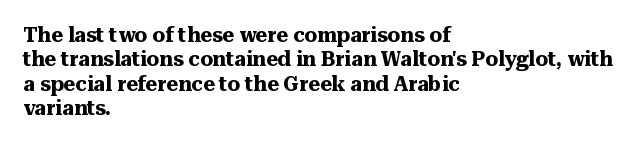
The image shows 20 px bold type, upright; set left-aligned, line spacing 1.22x, normal letter spacing, not underlined.
